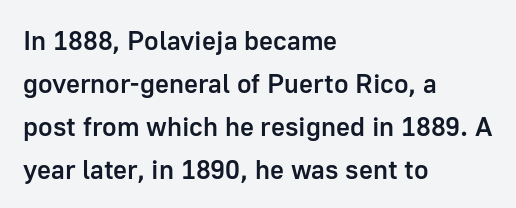
{"italic": "no", "bold": "semi", "underline": "no", "align": "left", "line_spacing": "normal", "line_spacing_ratio": 1.59, "letter_spacing": "normal", "letter_spacing_em": 0.0, "glyph_px": 27}
